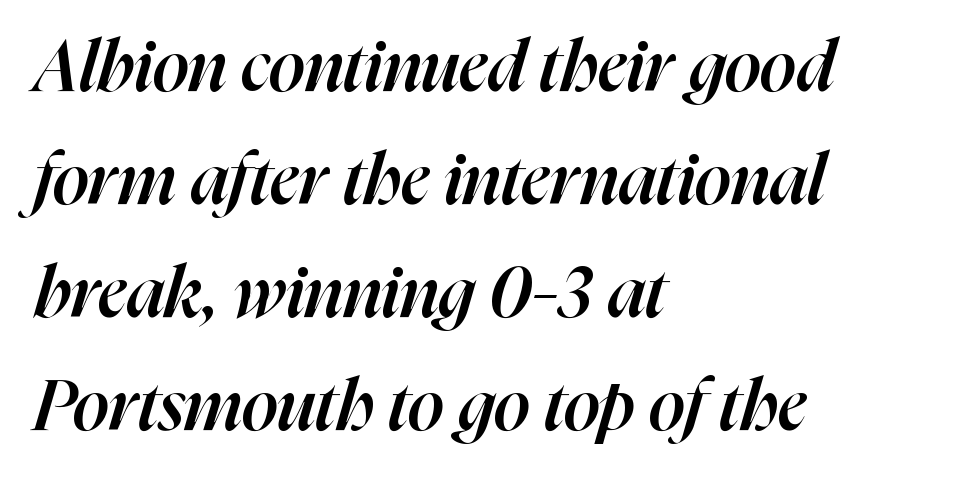
The image shows 71 px semibold type, italic (leaning right); set left-aligned, normal line spacing (1.59x), normal letter spacing, not underlined; high stroke contrast and a medium x-height.
